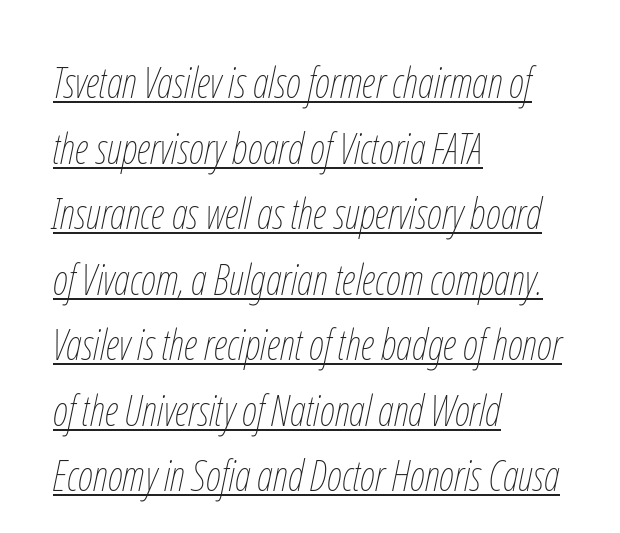
Varying glyph widths throughout — classic text-font behaviour. Standard letterfit; no display-style spreading of the glyphs. Slant detected: the letters are inclined. Does a line run under the words? Yes, clearly.
